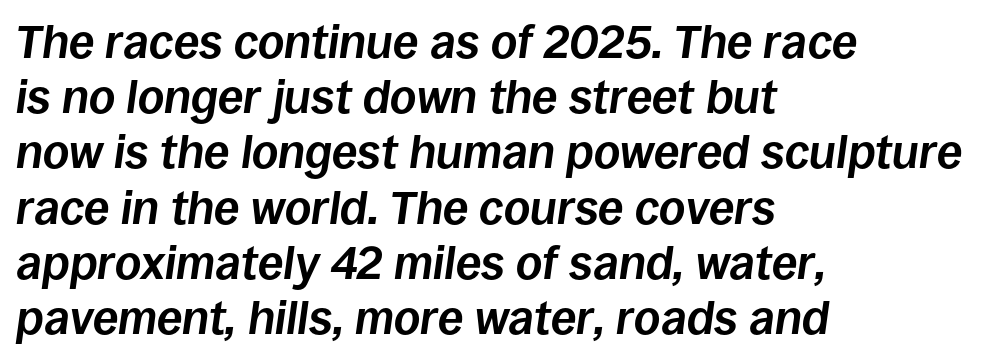
The image shows 46 px bold type, italic (leaning right); set left-aligned, line spacing 1.2x, normal letter spacing, not underlined; low stroke contrast and a large x-height.
